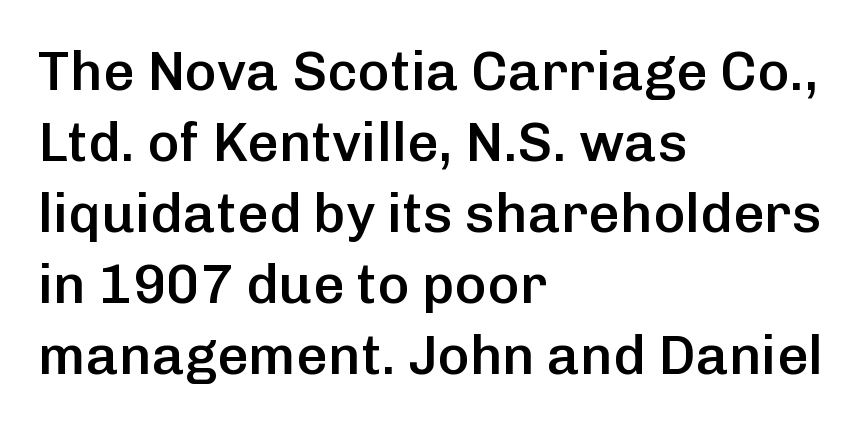
{"serif": "no", "italic": "no", "bold": "semi", "weight": "semibold", "width": "normal", "stroke_contrast": "low", "x_height": "medium", "monospaced": "no", "underline": "no", "align": "left", "line_spacing": "normal", "line_spacing_ratio": 1.29, "letter_spacing": "normal", "letter_spacing_em": 0.0, "glyph_px": 55}
